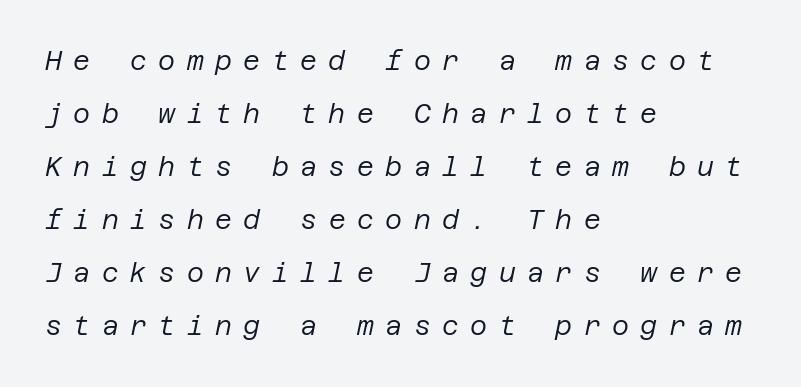
Q: Is the text bold? A: No.
Q: Is the text italic (slanted)? A: Yes, it leans right by about 12 degrees.
Q: Is the text underlined? A: No.
Q: How is the paragraph aligned? A: Left-aligned.
Q: Is the spacing between letters normal or unusually wide? A: Unusually wide.
Q: Is the spacing between lines tight, normal or loose? A: Loose.
